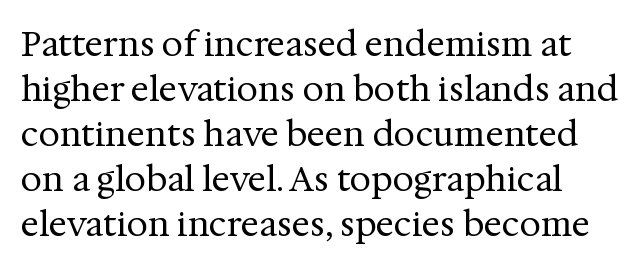
Q: Is the text bold? A: No.
Q: Is the text italic (slanted)? A: No, it is upright.
Q: Is the typeface a serif or a sans-serif typeface? A: Serif.
Q: Is the text underlined? A: No.
Q: How is the paragraph aligned? A: Left-aligned.
Q: Is the spacing between letters normal or unusually wide? A: Normal.
Q: Is the spacing between lines tight, normal or loose? A: Normal.
Q: Width (condensed, normal, or wide)? A: Normal.
Q: Stroke contrast? A: Medium.
Q: x-height? A: Medium.
Q: Monospaced? A: No.
